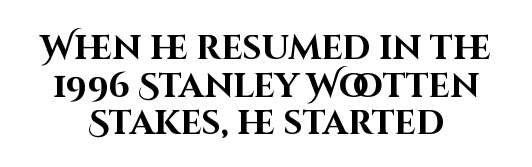
{"serif": "no", "italic": "no", "bold": "yes", "weight": "bold", "width": "normal", "stroke_contrast": "high", "x_height": "large", "monospaced": "no", "underline": "no", "align": "center", "line_spacing": "tight", "line_spacing_ratio": 1.11, "letter_spacing": "normal", "letter_spacing_em": 0.0, "glyph_px": 34}
